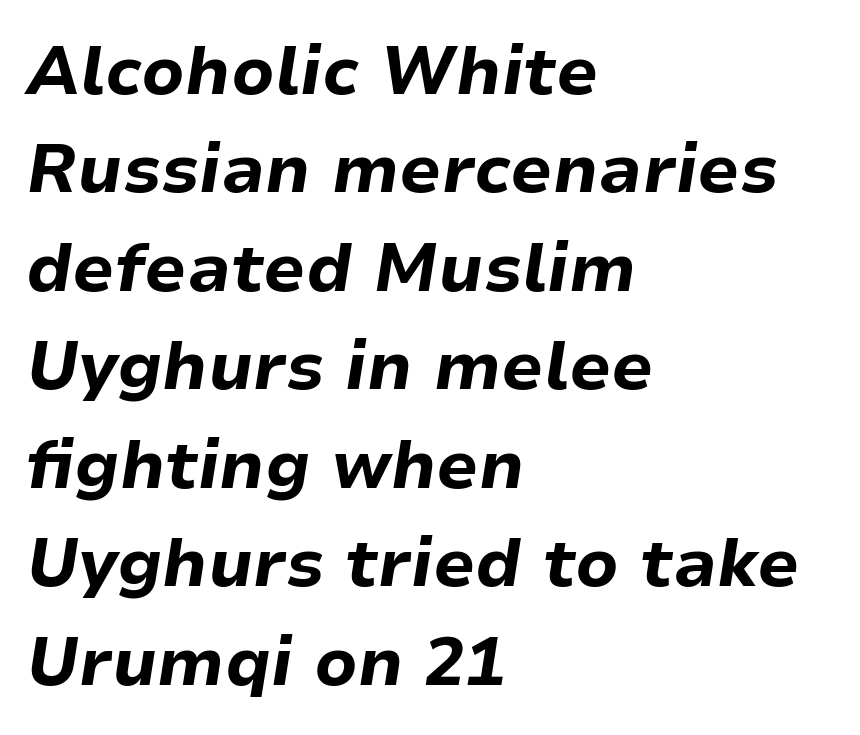
Q: Is the text bold? A: Yes.
Q: Is the text italic (slanted)? A: Yes, it leans right by about 9 degrees.
Q: Is the text underlined? A: No.
Q: How is the paragraph aligned? A: Left-aligned.
Q: Is the spacing between letters normal or unusually wide? A: Normal.
Q: Is the spacing between lines tight, normal or loose? A: Normal.
Q: Width (condensed, normal, or wide)? A: Normal.
Q: Stroke contrast? A: Low.
Q: x-height? A: Medium.
Q: Monospaced? A: No.
